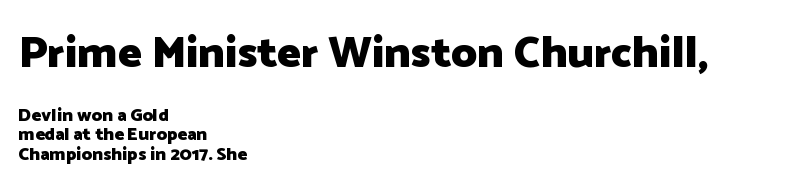
Q: Is the text bold? A: Yes.
Q: Is the text italic (slanted)? A: No, it is upright.
Q: Is the typeface a serif or a sans-serif typeface? A: Sans-serif.
Q: Is the text underlined? A: No.
Q: How is the paragraph aligned? A: Left-aligned.
Q: Is the spacing between letters normal or unusually wide? A: Normal.
Q: Is the spacing between lines tight, normal or loose? A: Tight.
Q: Which block of text is set in a larger size, the first (top) or the second (bottom)? A: The first (top) one.
Q: Width (condensed, normal, or wide)? A: Normal.
Q: Stroke contrast? A: Low.
Q: x-height? A: Medium.
Q: Monospaced? A: No.
